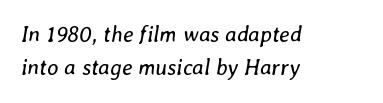
Q: Is the text bold? A: No.
Q: Is the text italic (slanted)? A: Yes, it leans right by about 8 degrees.
Q: Is the text underlined? A: No.
Q: How is the paragraph aligned? A: Left-aligned.
Q: Is the spacing between letters normal or unusually wide? A: Normal.
Q: Is the spacing between lines tight, normal or loose? A: Normal.
